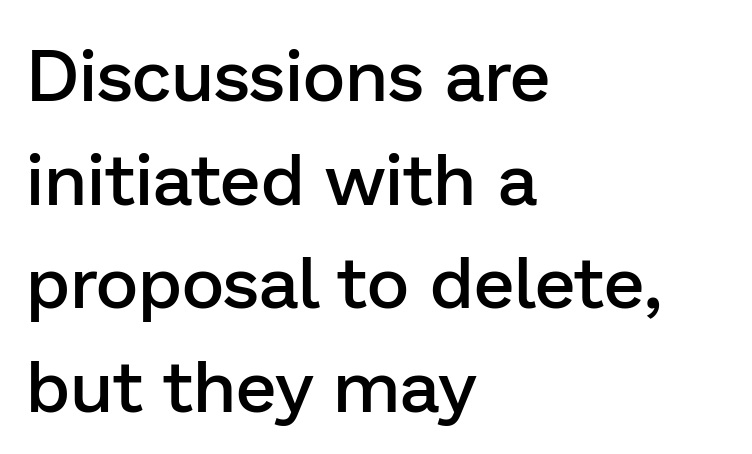
{"serif": "no", "italic": "no", "bold": "semi", "weight": "semibold", "width": "normal", "stroke_contrast": "low", "x_height": "medium", "monospaced": "no", "underline": "no", "align": "left", "line_spacing": "normal", "line_spacing_ratio": 1.42, "letter_spacing": "normal", "letter_spacing_em": 0.0, "glyph_px": 73}
